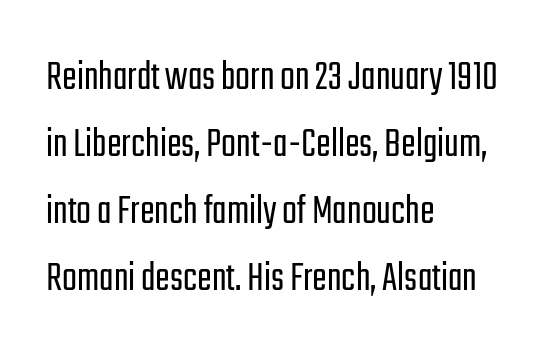
{"serif": "no", "italic": "no", "bold": "no", "weight": "light", "width": "condensed", "stroke_contrast": "low", "x_height": "medium", "monospaced": "no", "underline": "no", "align": "left", "line_spacing": "normal", "line_spacing_ratio": 1.52, "letter_spacing": "normal", "letter_spacing_em": 0.0, "glyph_px": 44}
